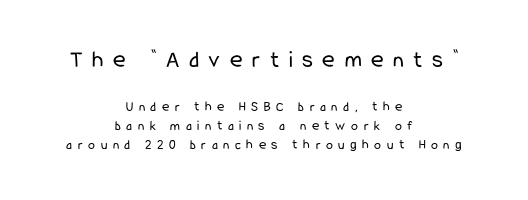
The image shows 24 px text type, upright; set centered, normal line spacing (1.37x), unusually wide letter spacing (+0.4 em), not underlined; the first (top) block is 1.71x larger.
